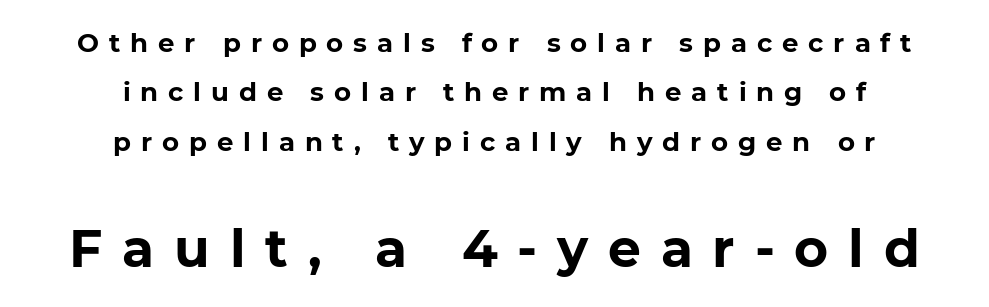
Q: Is the text bold? A: Yes.
Q: Is the typeface a serif or a sans-serif typeface? A: Sans-serif.
Q: Is the text underlined? A: No.
Q: How is the paragraph aligned? A: Centered.
Q: Is the spacing between letters normal or unusually wide? A: Unusually wide.
Q: Is the spacing between lines tight, normal or loose? A: Loose.
Q: Which block of text is set in a larger size, the first (top) or the second (bottom)? A: The second (bottom) one.
Q: Width (condensed, normal, or wide)? A: Normal.
Q: Stroke contrast? A: Low.
Q: x-height? A: Medium.
Q: Monospaced? A: No.
